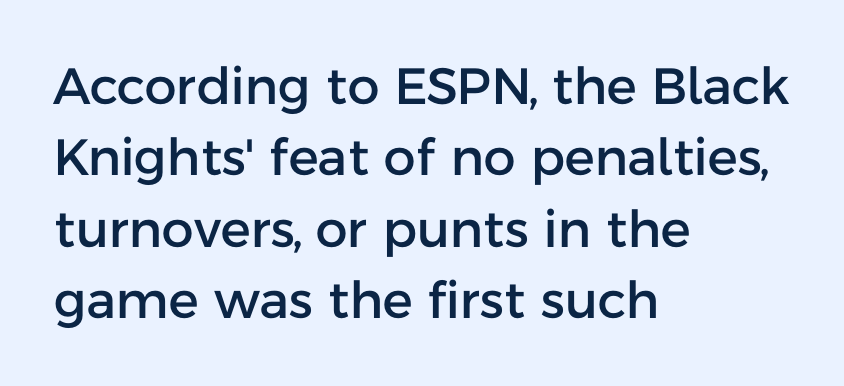
Q: Is the text italic (slanted)? A: No, it is upright.
Q: Is the typeface a serif or a sans-serif typeface? A: Sans-serif.
Q: Is the text underlined? A: No.
Q: How is the paragraph aligned? A: Left-aligned.
Q: Is the spacing between letters normal or unusually wide? A: Normal.
Q: Is the spacing between lines tight, normal or loose? A: Normal.
Q: Width (condensed, normal, or wide)? A: Normal.
Q: Stroke contrast? A: Low.
Q: x-height? A: Medium.
Q: Monospaced? A: No.
